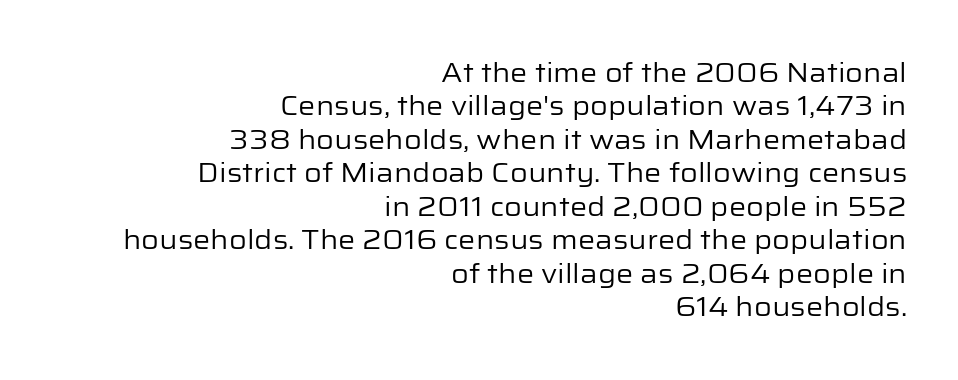
Caption: standard tracking, unaltered. Italic: no, the glyphs are upright roman. Visually the block forms a straight wall on the right and a jagged coastline on the left. Letters rest on an invisible, unmarked baseline.
